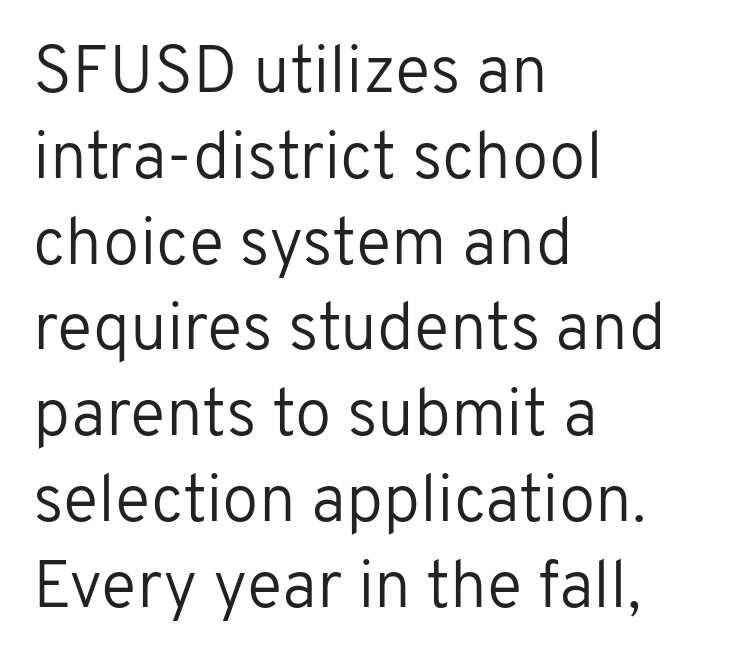
{"serif": "no", "italic": "no", "bold": "no", "weight": "regular", "width": "normal", "stroke_contrast": "low", "x_height": "medium", "monospaced": "no", "underline": "no", "align": "left", "line_spacing": "normal", "line_spacing_ratio": 1.3, "letter_spacing": "normal", "letter_spacing_em": 0.0, "glyph_px": 66}
